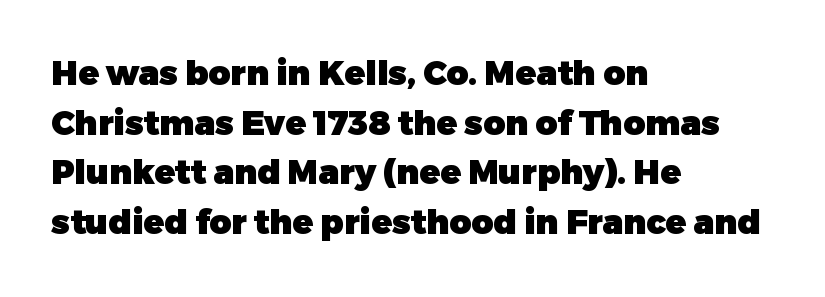
The image shows 34 px heavy sans-serif type, upright; set left-aligned, normal line spacing (1.46x), normal letter spacing, not underlined; low stroke contrast and a medium x-height.
